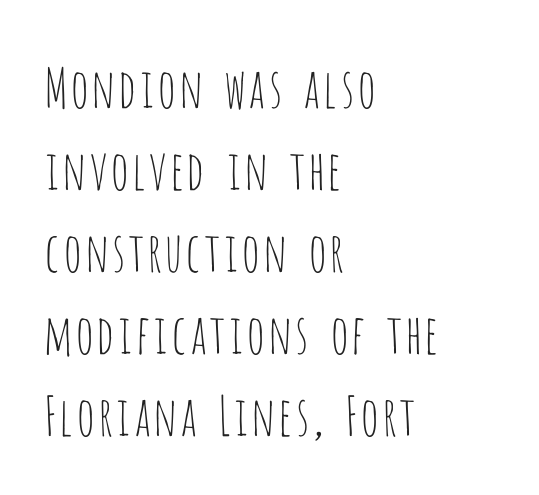
{"serif": "no", "italic": "no", "bold": "no", "weight": "thin", "width": "condensed", "stroke_contrast": "low", "x_height": "large", "monospaced": "no", "underline": "no", "align": "left", "line_spacing": "normal", "line_spacing_ratio": 1.52, "letter_spacing": "normal", "letter_spacing_em": 0.0, "glyph_px": 54}
